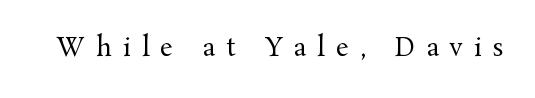
The image shows 25 px text type, upright; set unusually wide letter spacing (+0.44 em), not underlined.
